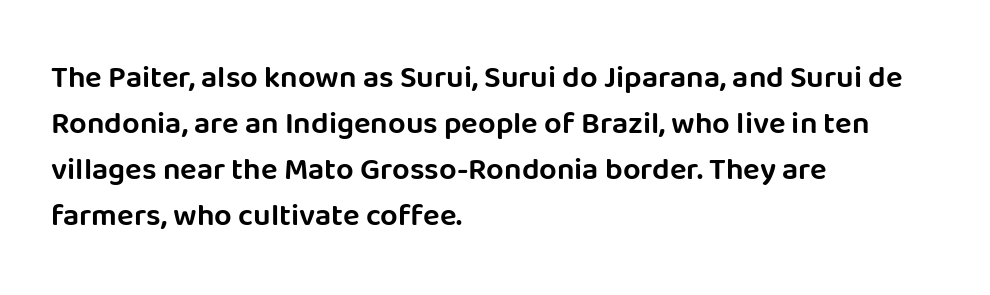
The image shows 31 px sans-serif type, upright; set left-aligned, normal line spacing (1.48x), normal letter spacing, not underlined; low stroke contrast and a large x-height.
